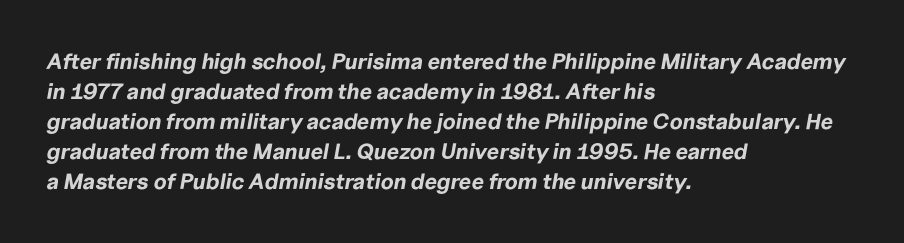
The image shows 22 px bold type, italic (leaning right); set left-aligned, normal line spacing (1.36x), normal letter spacing, not underlined.
